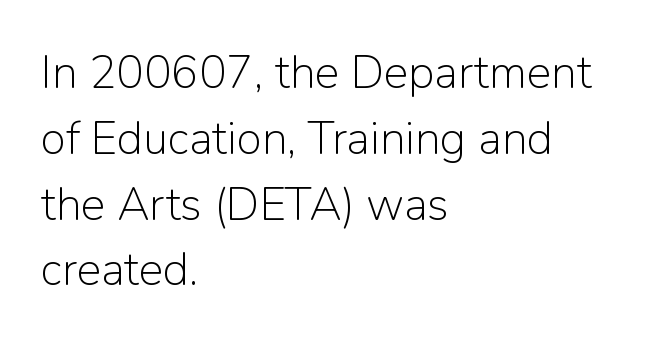
There is no visible air inserted between adjacent glyphs. Ink coverage per letter is moderate at most. If you drew a ruler down the left edge, every line would touch it. Check where the strokes stop: nothing finishes them off — pure sans. The strip under each line holds only bare page.
